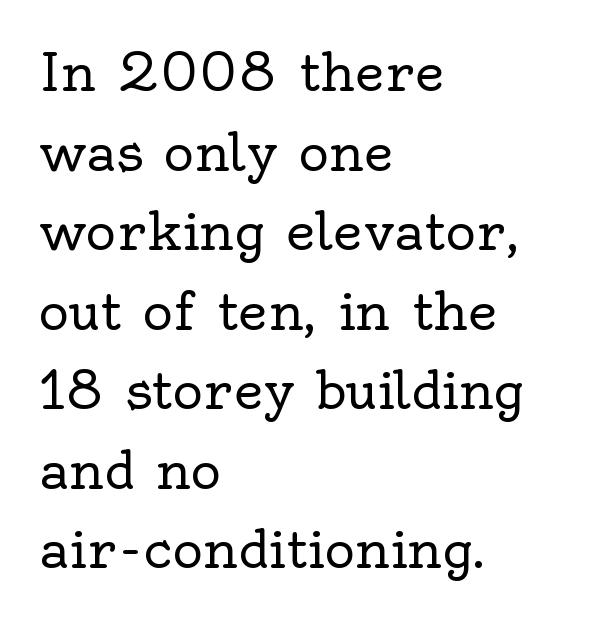
The image shows 52 px regular-weight serif type, upright; set left-aligned, normal line spacing (1.53x), normal letter spacing, not underlined; a small x-height.
